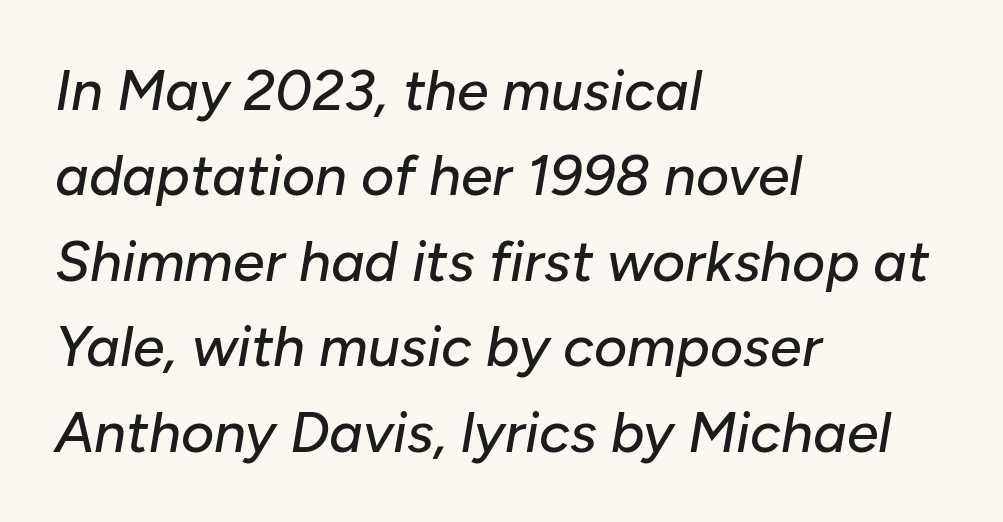
The image shows 57 px text type, italic (leaning right); set left-aligned, normal line spacing (1.5x), normal letter spacing, not underlined; low stroke contrast and a medium x-height.
